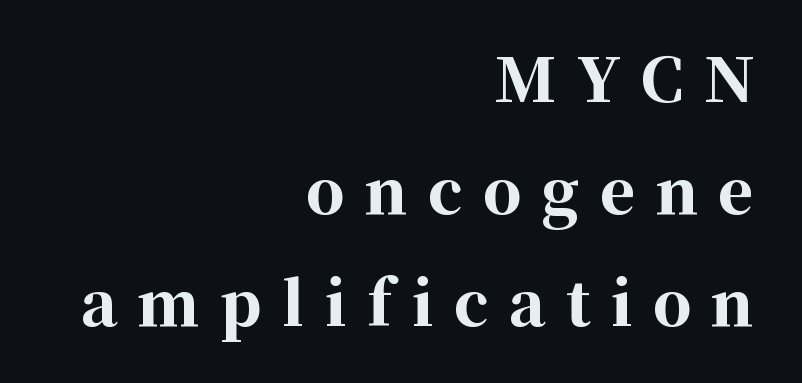
{"serif": "yes", "italic": "no", "bold": "yes", "weight": "bold", "width": "normal", "stroke_contrast": "high", "x_height": "medium", "monospaced": "no", "underline": "no", "align": "right", "line_spacing_ratio": 1.84, "letter_spacing": "wide", "letter_spacing_em": 0.33, "glyph_px": 61}
